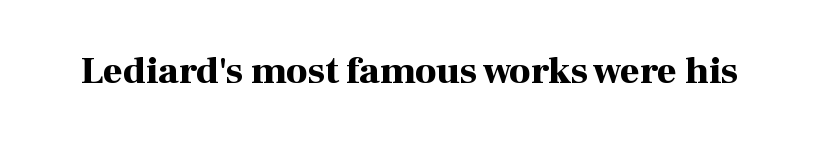
Q: Is the text bold? A: Yes.
Q: Is the text italic (slanted)? A: No, it is upright.
Q: Is the typeface a serif or a sans-serif typeface? A: Serif.
Q: Is the text underlined? A: No.
Q: Is the spacing between letters normal or unusually wide? A: Normal.
Q: Width (condensed, normal, or wide)? A: Normal.
Q: Stroke contrast? A: High.
Q: x-height? A: Medium.
Q: Monospaced? A: No.
